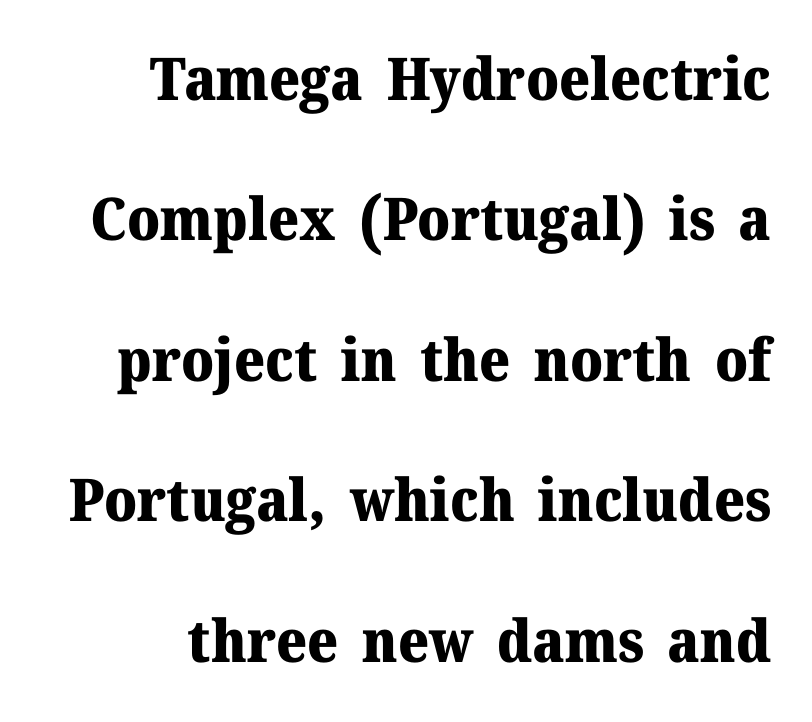
The image shows 59 px heavy serif type, upright; set loose line spacing (2.38x), normal letter spacing, not underlined; medium stroke contrast and a medium x-height.
